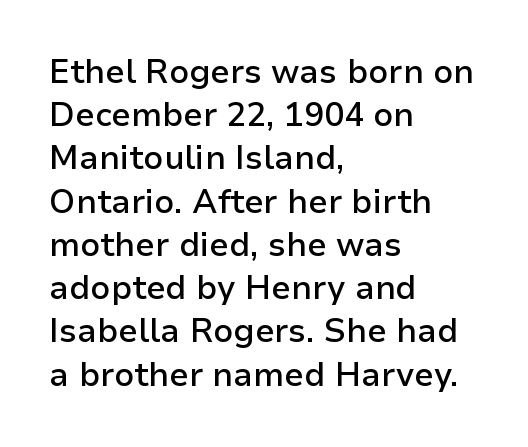
{"serif": "no", "italic": "no", "bold": "semi", "weight": "semibold", "width": "normal", "stroke_contrast": "low", "x_height": "medium", "monospaced": "no", "underline": "no", "align": "left", "line_spacing": "normal", "line_spacing_ratio": 1.31, "letter_spacing": "normal", "letter_spacing_em": 0.0, "glyph_px": 33}
